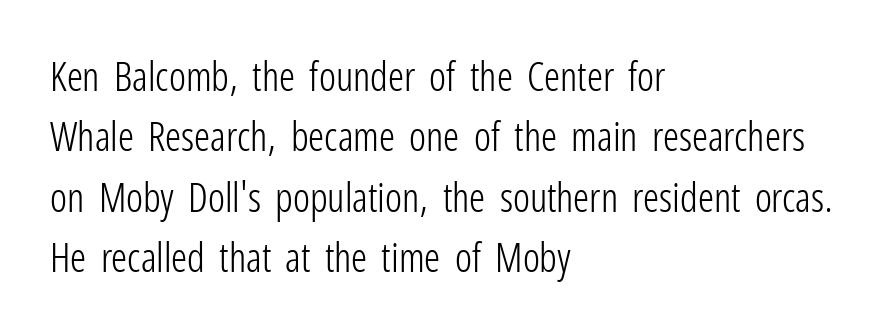
A typesetter would label this face a sans. Stems here are at most as thick as an everyday book face. Posture: vertical. A clean baseline with only descenders dipping below it. Normally led — the rows are evenly, conventionally spaced. Tracking here is standard; glyphs follow each other at the usual distance.
